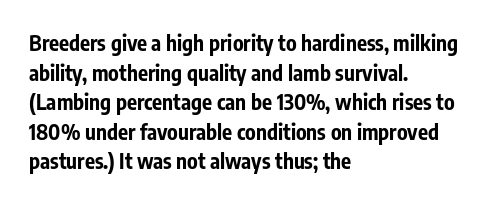
Q: Is the text bold? A: Yes.
Q: Is the text italic (slanted)? A: No, it is upright.
Q: Is the text underlined? A: No.
Q: How is the paragraph aligned? A: Left-aligned.
Q: Is the spacing between letters normal or unusually wide? A: Normal.
Q: Is the spacing between lines tight, normal or loose? A: Normal.
